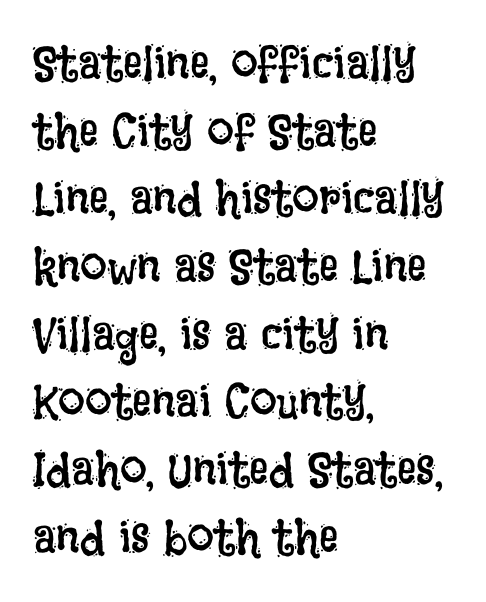
{"italic": "no", "bold": "no", "weight": "regular", "width": "condensed", "stroke_contrast": "low", "x_height": "large", "monospaced": "no", "underline": "no", "align": "left", "line_spacing": "normal", "line_spacing_ratio": 1.41, "letter_spacing": "normal", "letter_spacing_em": 0.0, "glyph_px": 48}
